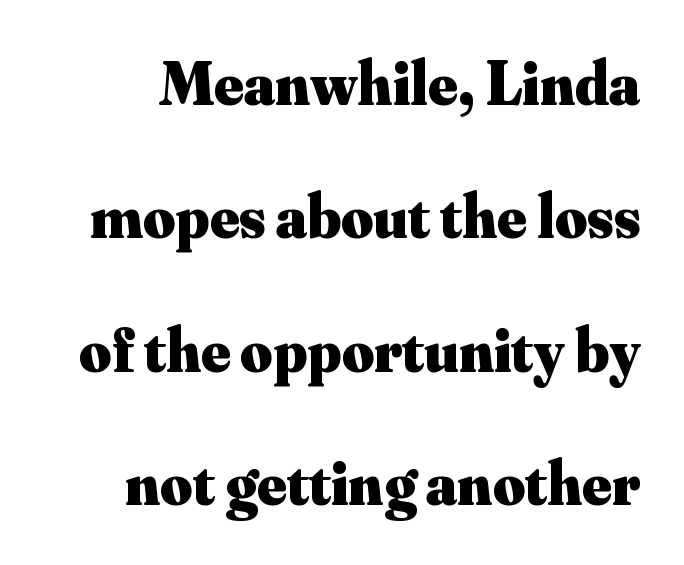
{"serif": "yes", "italic": "no", "bold": "yes", "weight": "heavy", "width": "normal", "stroke_contrast": "medium", "x_height": "small", "monospaced": "no", "underline": "no", "line_spacing": "loose", "line_spacing_ratio": 2.15, "letter_spacing": "normal", "letter_spacing_em": 0.0, "glyph_px": 62}
